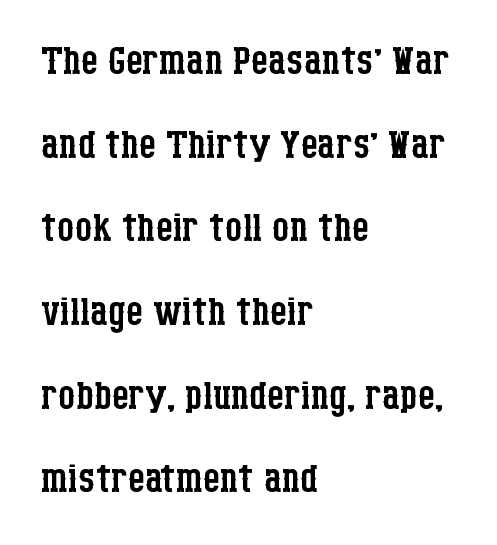
The image shows 54 px regular-weight, condensed serif type, upright; set left-aligned, normal line spacing (1.55x), normal letter spacing, not underlined; low stroke contrast and a large x-height.
